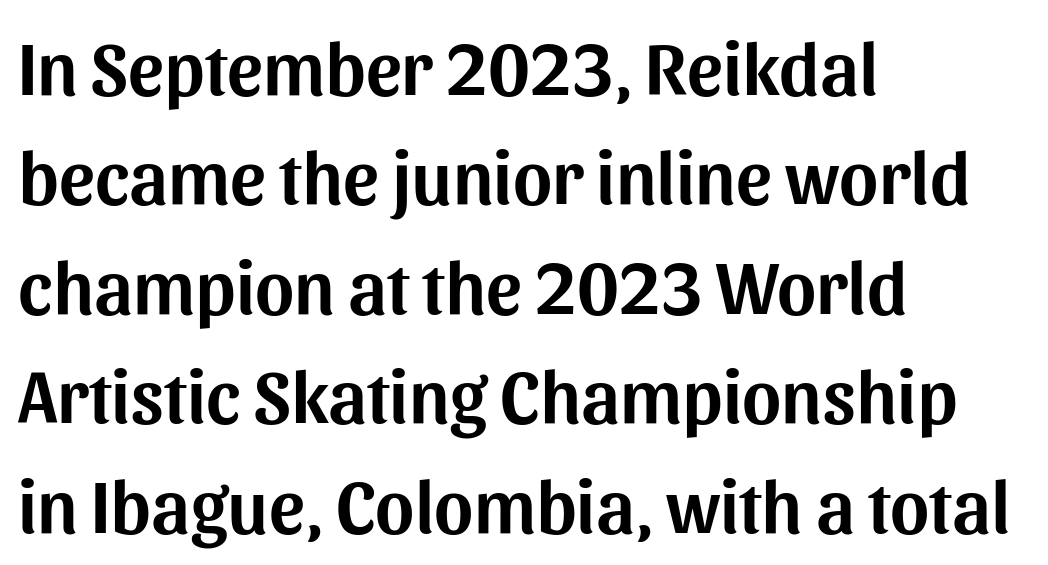
The image shows 75 px sans-serif type, upright; set left-aligned, normal line spacing (1.46x), normal letter spacing, not underlined; medium stroke contrast and a medium x-height.
